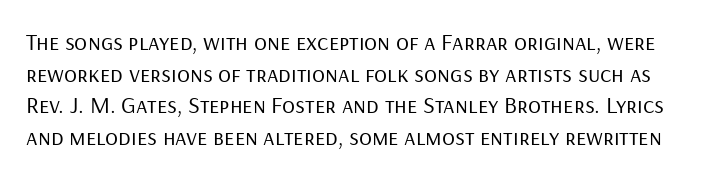
The passage shown stacks its lines at a standard gap. Type without underlining. Students, note that the glyphs here touch the page at normal intervals. Ascenders rise straight up at ninety degrees. The strokes carry an ordinary text weight at most.
